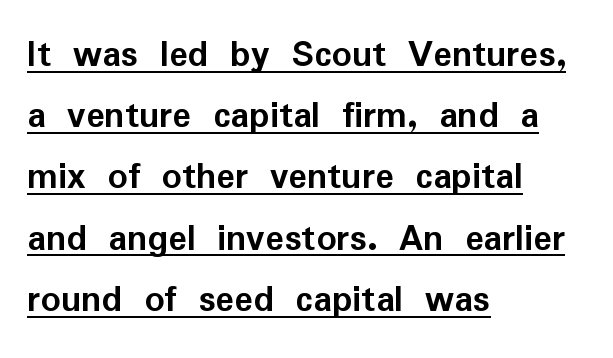
Q: Is the text bold? A: Yes.
Q: Is the text italic (slanted)? A: No, it is upright.
Q: Is the typeface a serif or a sans-serif typeface? A: Sans-serif.
Q: Is the text underlined? A: Yes.
Q: How is the paragraph aligned? A: Left-aligned.
Q: Is the spacing between letters normal or unusually wide? A: Normal.
Q: Is the spacing between lines tight, normal or loose? A: Normal.
Q: Width (condensed, normal, or wide)? A: Normal.
Q: Stroke contrast? A: Low.
Q: x-height? A: Medium.
Q: Monospaced? A: No.
